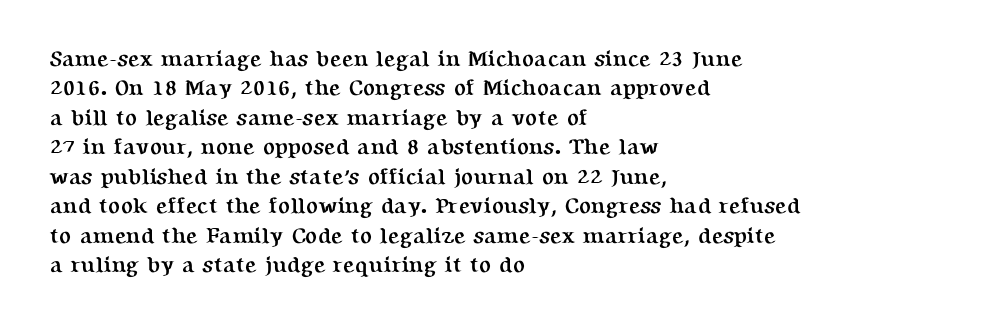
The vertical gap from one line to the next is medium. The rendering uses a bold face; every stroke is thick and dark. When letters stand straight like this, we call the style roman or upright. A typesetter would call this zero additional tracking.
